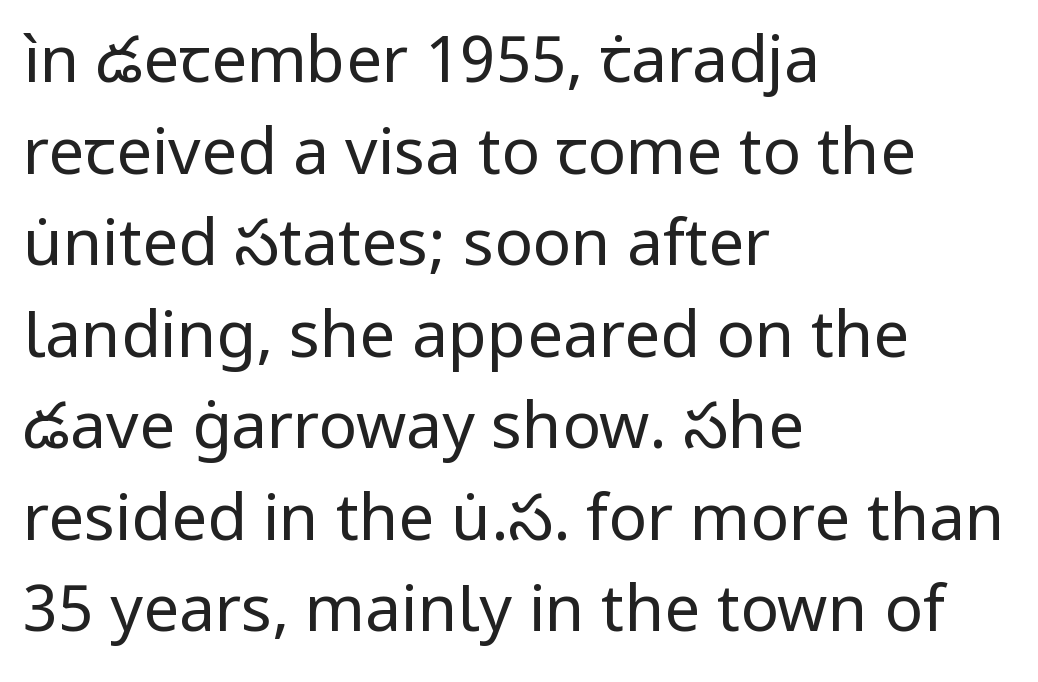
The image shows 64 px regular-weight sans-serif type, upright; set left-aligned, normal line spacing (1.43x), normal letter spacing, not underlined; low stroke contrast and a medium x-height.
